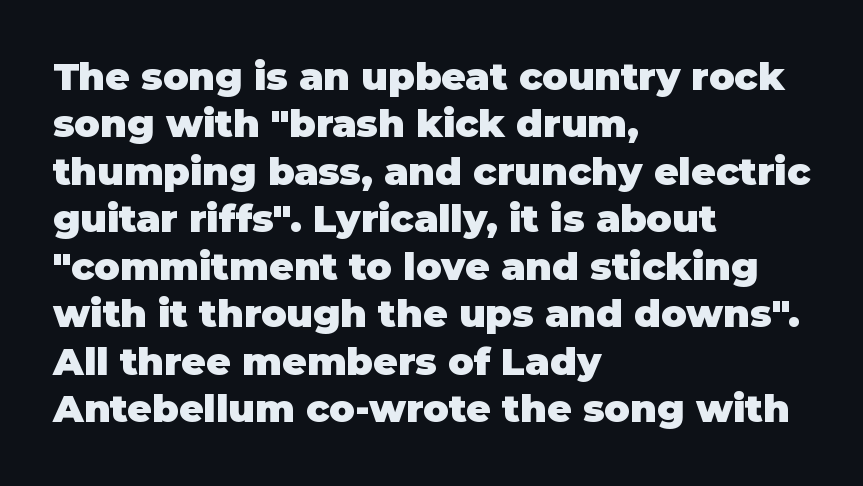
{"serif": "no", "italic": "no", "bold": "yes", "weight": "heavy", "width": "normal", "stroke_contrast": "low", "x_height": "large", "monospaced": "no", "underline": "no", "align": "left", "line_spacing": "normal", "line_spacing_ratio": 1.25, "letter_spacing": "normal", "letter_spacing_em": 0.0, "glyph_px": 38}
